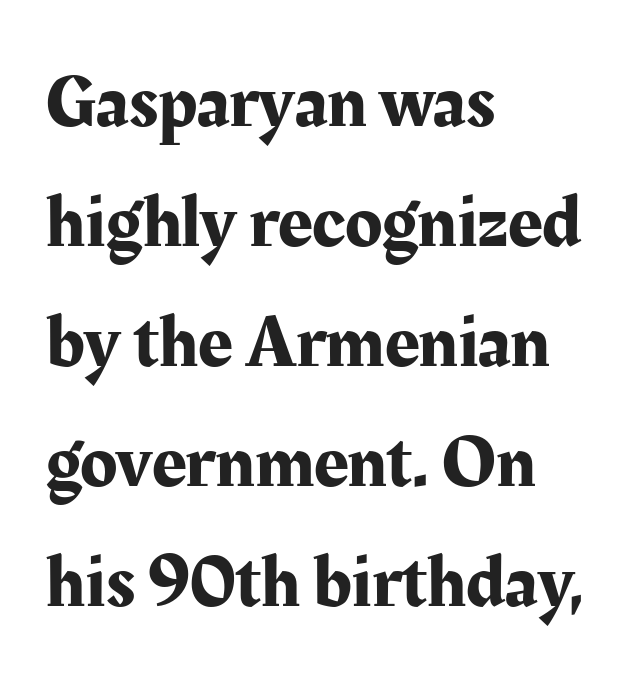
Each letter keeps its own natural width here, so spacing adapts to shape. This sample uses an upright cut, with every glyph sitting square on the baseline. Serif or sans? Serif — the stroke terminals have little feet. Honestly, the row spacing looks completely unremarkable. Words appear dense and cohesive because spacing is normal.
